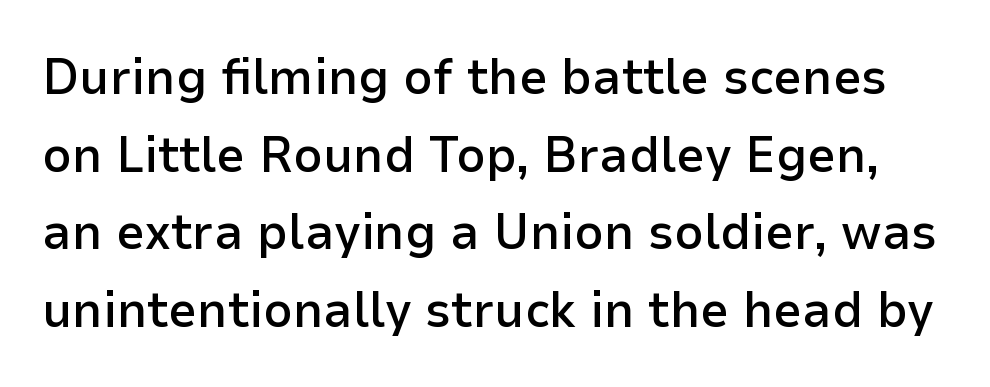
{"serif": "no", "italic": "no", "bold": "semi", "weight": "semibold", "width": "normal", "stroke_contrast": "low", "x_height": "medium", "monospaced": "no", "underline": "no", "line_spacing": "normal", "line_spacing_ratio": 1.52, "letter_spacing": "normal", "letter_spacing_em": 0.0, "glyph_px": 51}
